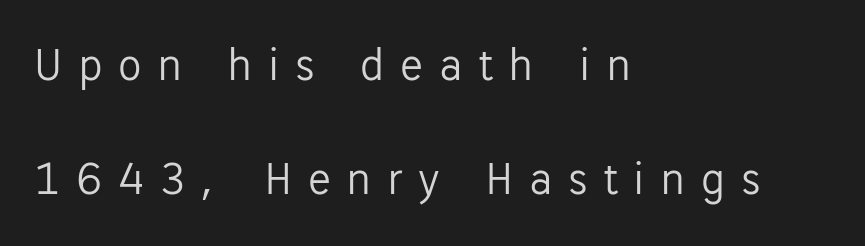
{"serif": "no", "italic": "no", "bold": "no", "weight": "light", "width": "normal", "stroke_contrast": "low", "x_height": "medium", "monospaced": "no", "underline": "no", "align": "left", "line_spacing": "loose", "line_spacing_ratio": 2.43, "letter_spacing": "wide", "letter_spacing_em": 0.33, "glyph_px": 47}
